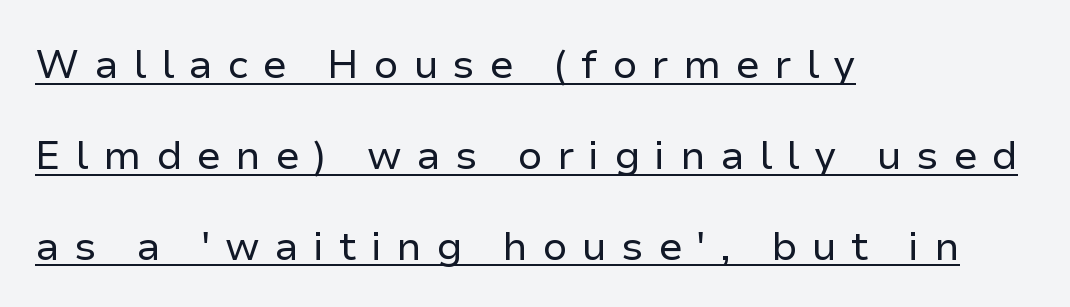
{"serif": "no", "italic": "no", "bold": "no", "weight": "regular", "width": "normal", "stroke_contrast": "low", "x_height": "medium", "monospaced": "no", "underline": "yes", "align": "left", "line_spacing": "loose", "line_spacing_ratio": 2.27, "letter_spacing": "wide", "letter_spacing_em": 0.36, "glyph_px": 40}
